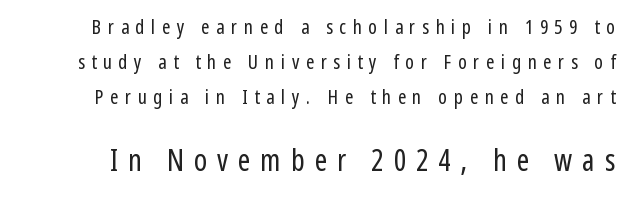
Q: Is the text bold? A: No.
Q: Is the text italic (slanted)? A: No, it is upright.
Q: Is the typeface a serif or a sans-serif typeface? A: Sans-serif.
Q: Is the text underlined? A: No.
Q: Is the spacing between letters normal or unusually wide? A: Unusually wide.
Q: Which block of text is set in a larger size, the first (top) or the second (bottom)? A: The second (bottom) one.
Q: Width (condensed, normal, or wide)? A: Condensed.
Q: Stroke contrast? A: Low.
Q: x-height? A: Medium.
Q: Monospaced? A: No.
